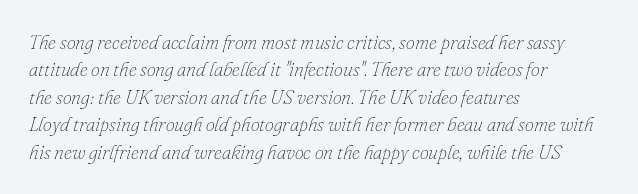
{"italic": "yes", "lean": "right", "slant_degrees": 16, "bold": "no", "underline": "no", "align": "left", "line_spacing": "normal", "line_spacing_ratio": 1.37, "letter_spacing": "normal", "letter_spacing_em": 0.0, "glyph_px": 20}
